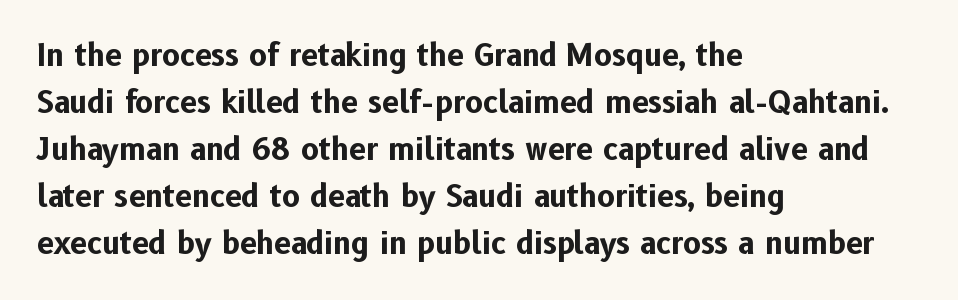
The letters stand upright; this is a roman face. Layout note: lines flush left. The face used here is rendered with its standard letterfit. Decoration check: the copy has no underline. Varying glyph widths throughout — classic text-font behaviour. Strong, thick strokes mark this as bold type.
